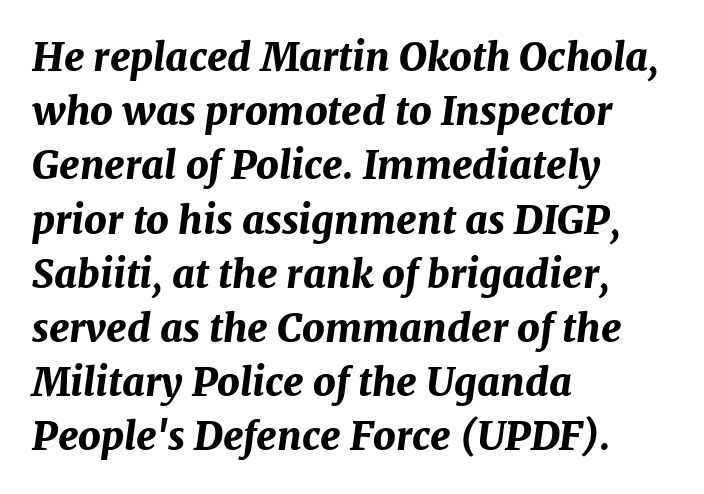
{"italic": "yes", "lean": "right", "slant_degrees": 7, "bold": "yes", "weight": "bold", "width": "normal", "stroke_contrast": "medium", "x_height": "medium", "monospaced": "no", "underline": "no", "align": "left", "line_spacing": "normal", "line_spacing_ratio": 1.39, "letter_spacing": "normal", "letter_spacing_em": 0.0, "glyph_px": 39}
